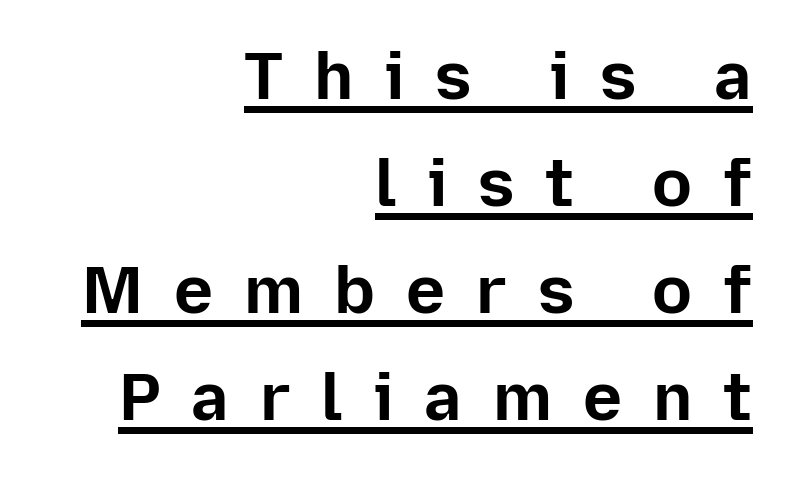
The image shows 66 px bold sans-serif type, upright; set right-aligned, normal line spacing (1.62x), unusually wide letter spacing (+0.47 em), underlined; low stroke contrast and a medium x-height.
